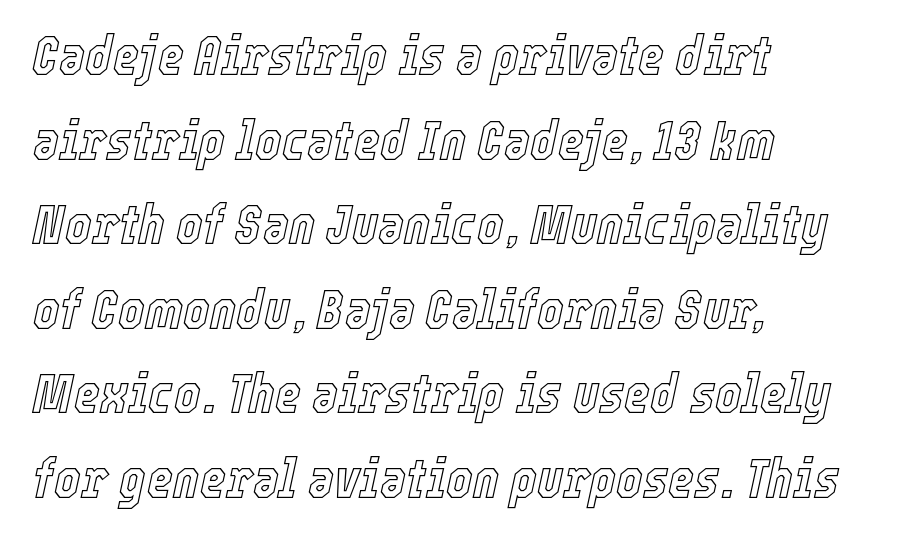
Each new line begins a customary step beneath the previous one. Honestly, there is no underline to notice here at all. Italic? Definitely — the glyphs are oblique. Character widths vary here, with narrow letters taking less room than wide ones. Casual observation: everything's shoved over to the left. The rendering keeps characters at their native spacing.
